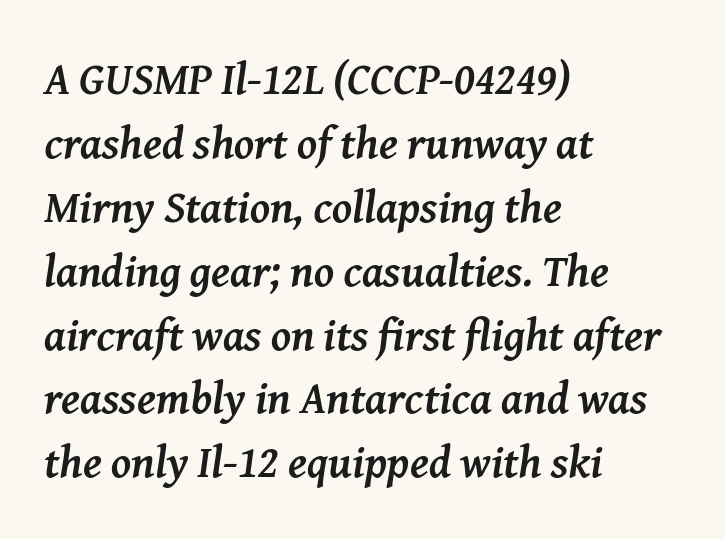
The image shows 45 px semibold serif type, italic (leaning right); set left-aligned, normal line spacing (1.42x), normal letter spacing, not underlined; medium stroke contrast and a medium x-height.
